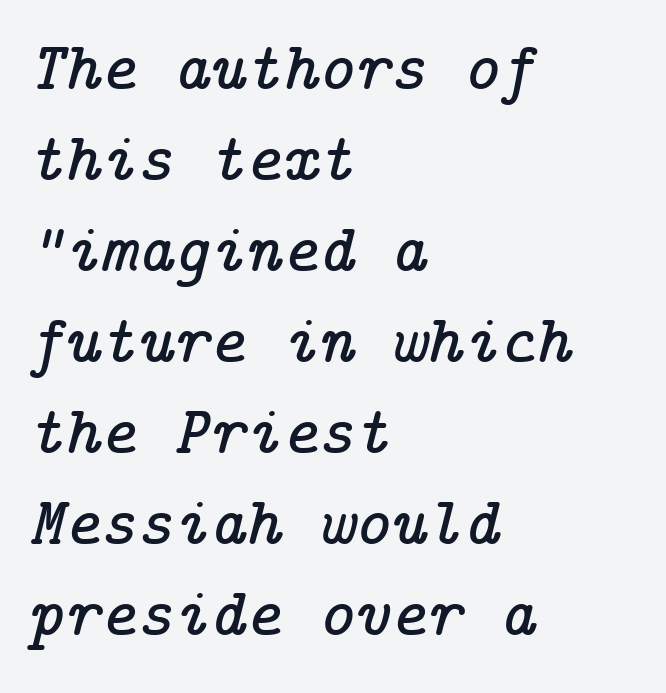
Q: Is the text italic (slanted)? A: Yes, it leans right by about 14 degrees.
Q: Is the typeface a serif or a sans-serif typeface? A: Serif.
Q: Is the text underlined? A: No.
Q: How is the paragraph aligned? A: Left-aligned.
Q: Is the spacing between letters normal or unusually wide? A: Normal.
Q: Is the spacing between lines tight, normal or loose? A: Normal.
Q: Width (condensed, normal, or wide)? A: Normal.
Q: Stroke contrast? A: Low.
Q: x-height? A: Medium.
